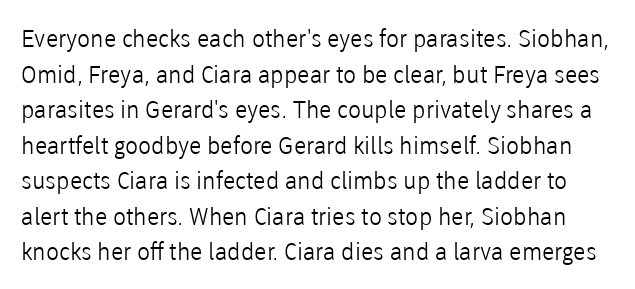
{"italic": "no", "bold": "no", "underline": "no", "line_spacing": "normal", "line_spacing_ratio": 1.48, "letter_spacing": "normal", "letter_spacing_em": 0.0, "glyph_px": 24}
